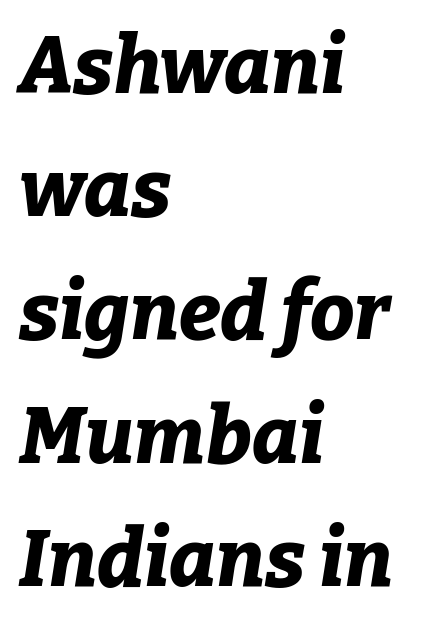
{"italic": "yes", "lean": "right", "slant_degrees": 9, "bold": "yes", "weight": "bold", "width": "normal", "stroke_contrast": "low", "x_height": "medium", "monospaced": "no", "underline": "no", "align": "left", "line_spacing": "normal", "line_spacing_ratio": 1.56, "letter_spacing": "normal", "letter_spacing_em": 0.0, "glyph_px": 79}
